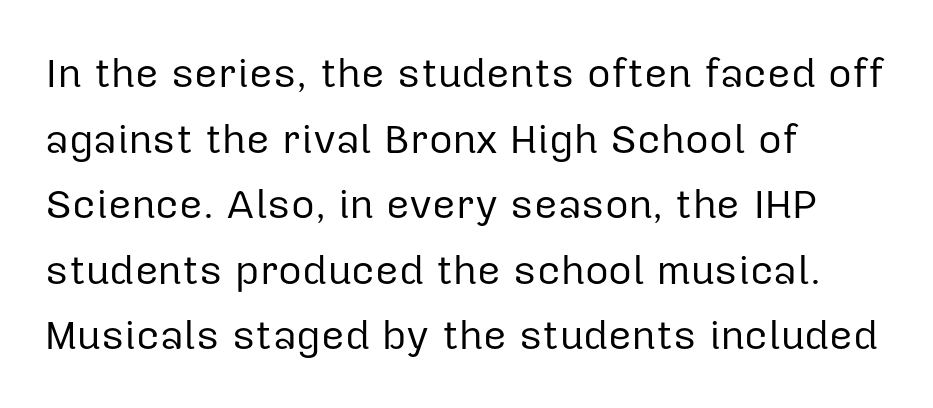
Every stem runs plumb, perpendicular to the baseline. Compared with typical body copy, the letter spacing here is the same. The rendering uses natural spacing where letterforms have individual widths. Quick note: interline space is typical. The rag falls on the right side of this text block. The font sits on the lighter half of the weight spectrum, regular included.
